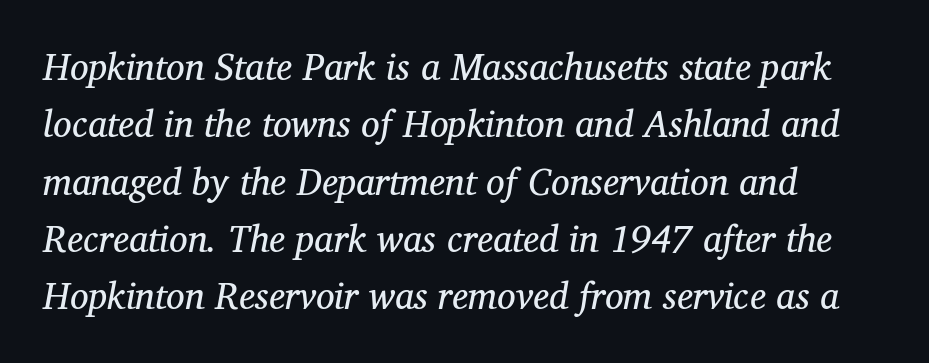
The image shows 37 px regular-weight serif type, italic (leaning right); set left-aligned, normal line spacing (1.55x), normal letter spacing, not underlined; medium stroke contrast and a medium x-height.
